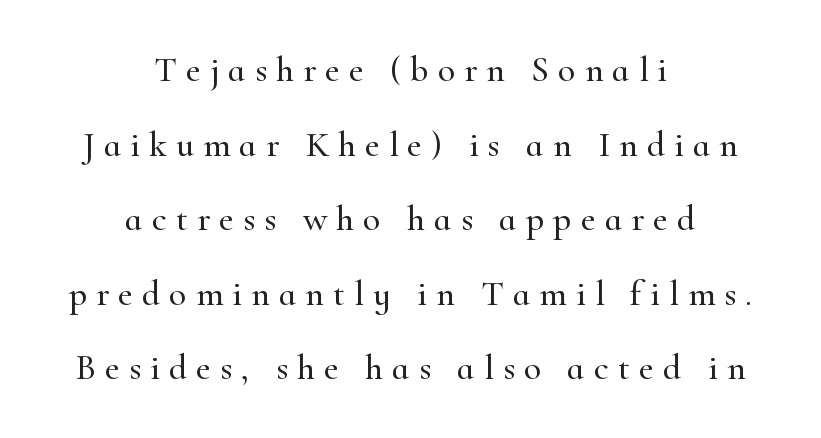
Q: Is the text italic (slanted)? A: No, it is upright.
Q: Is the typeface a serif or a sans-serif typeface? A: Serif.
Q: Is the text underlined? A: No.
Q: How is the paragraph aligned? A: Centered.
Q: Is the spacing between letters normal or unusually wide? A: Unusually wide.
Q: Is the spacing between lines tight, normal or loose? A: Loose.
Q: Width (condensed, normal, or wide)? A: Normal.
Q: Stroke contrast? A: High.
Q: x-height? A: Small.
Q: Monospaced? A: No.
